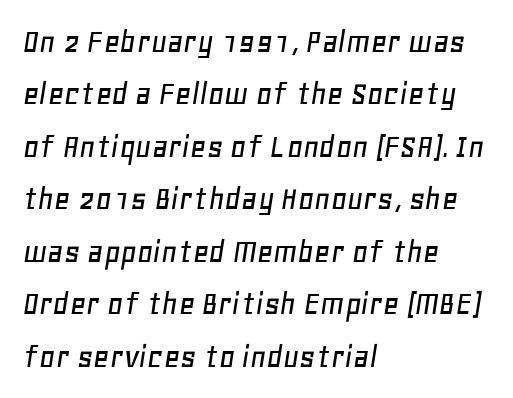
Italic: yes, the glyphs are oblique. How are the letters spaced? Ordinarily, with no added tracking. Rows of type keep a routine distance in the vertical direction. Short and long lines alike share a common starting point at left. Bare-footed words on every line.
